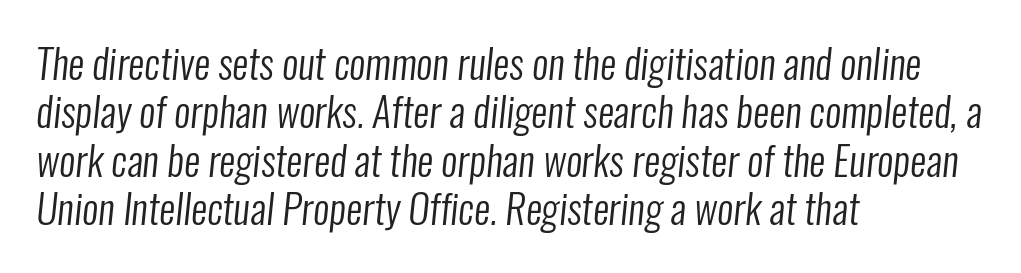
Unlike a traditional serif, this face leaves its strokes unadorned. Leftover space on each line is placed entirely after the last word. The tracking reads as untouched default to a designer's eye. You could not count columns in this text — the font is proportionally spaced. Summary of weight: not heavy and not bold.
